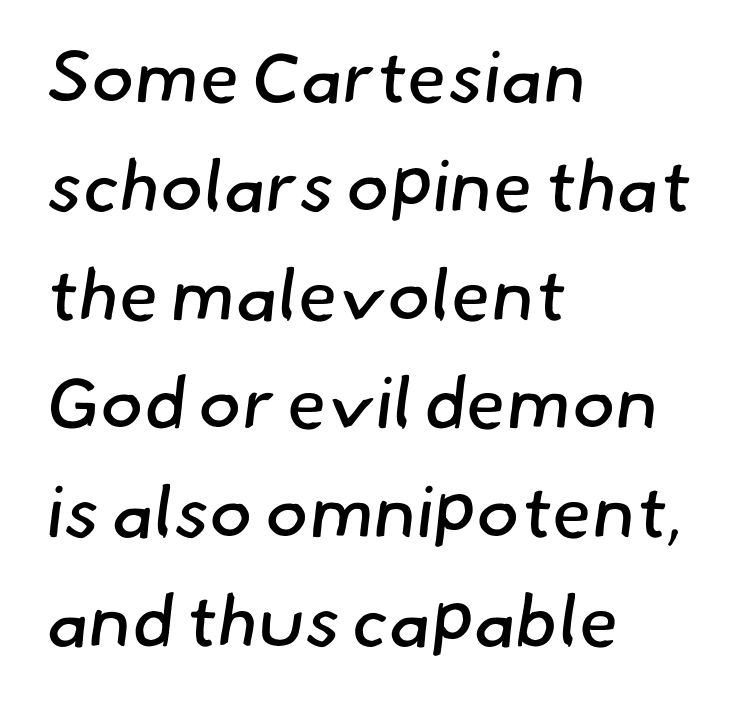
The image shows 73 px regular-weight sans-serif type; set left-aligned, normal line spacing (1.49x), normal letter spacing, not underlined; low stroke contrast and a small x-height.
